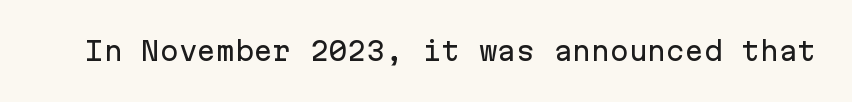
Q: Is the text italic (slanted)? A: No, it is upright.
Q: Is the text underlined? A: No.
Q: Is the spacing between letters normal or unusually wide? A: Normal.
